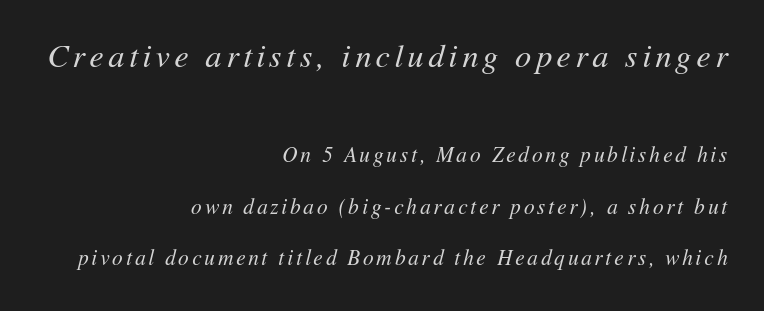
The image shows 32 px regular-weight type, italic (leaning right); set right-aligned, loose line spacing (2.47x), not underlined; the first (top) block is 1.52x larger; medium stroke contrast and a medium x-height.
